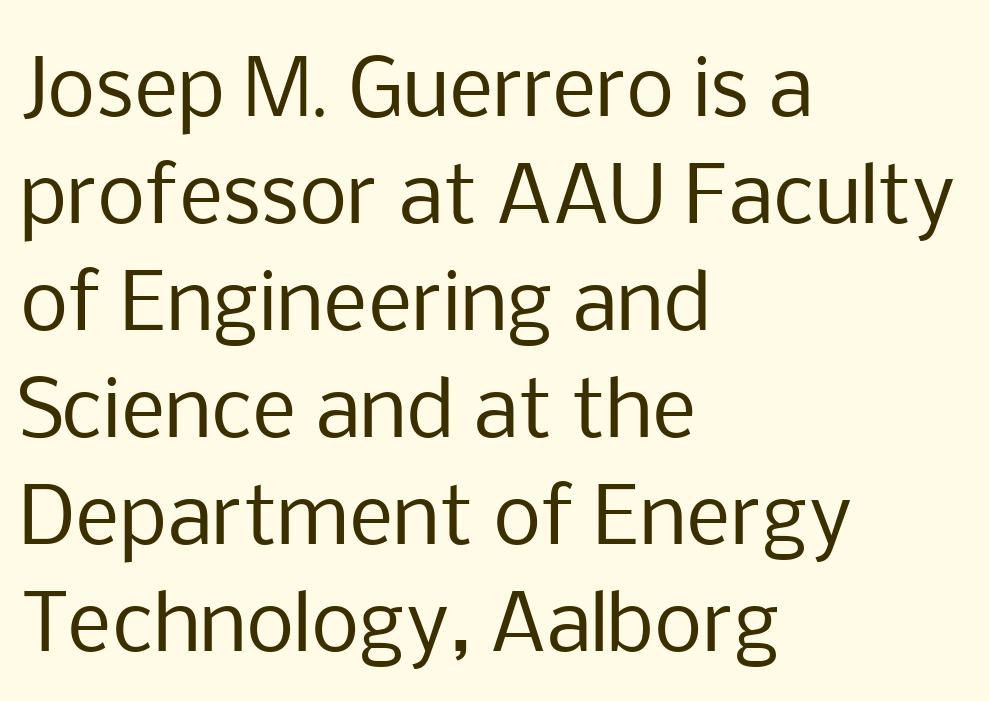
You could not count columns in this text — the font is proportionally spaced. Weight: in the light-to-regular range. This sample is left-justified, so line endings fall wherever the words run out. The words here are not underlined. When letters stand straight like this, we call the style roman or upright. Tracking value appears to be zero — textbook default spacing.
